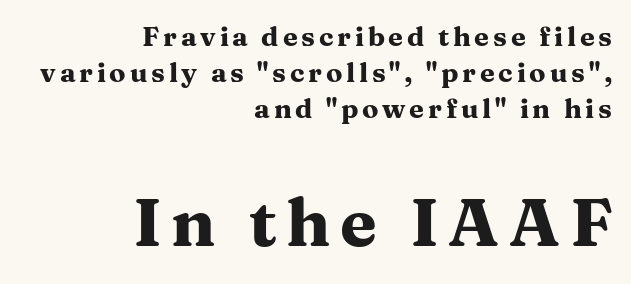
{"serif": "yes", "italic": "no", "bold": "yes", "weight": "heavy", "width": "wide", "stroke_contrast": "medium", "x_height": "medium", "monospaced": "no", "underline": "no", "align": "right", "line_spacing": "normal", "line_spacing_ratio": 1.33, "larger_block": "second", "size_ratio": 2.48, "glyph_px": 67}
